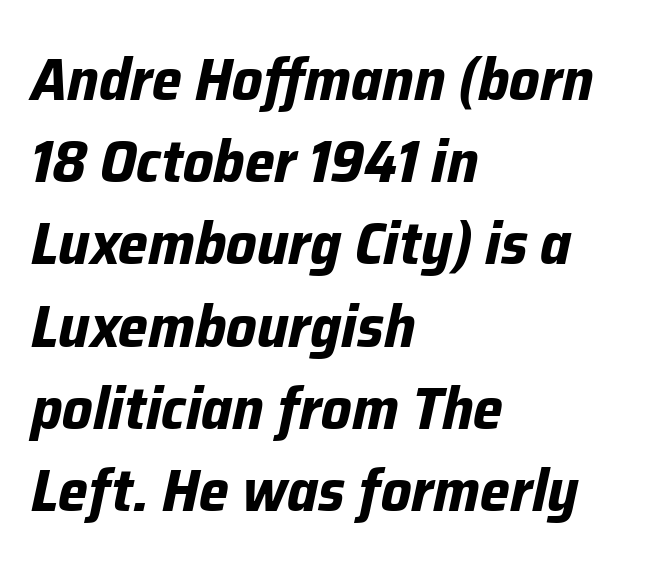
Q: Is the text bold? A: Yes.
Q: Is the text italic (slanted)? A: Yes, it leans right by about 12 degrees.
Q: Is the text underlined? A: No.
Q: How is the paragraph aligned? A: Left-aligned.
Q: Is the spacing between letters normal or unusually wide? A: Normal.
Q: Is the spacing between lines tight, normal or loose? A: Normal.
Q: Width (condensed, normal, or wide)? A: Normal.
Q: Stroke contrast? A: Low.
Q: x-height? A: Medium.
Q: Monospaced? A: No.
